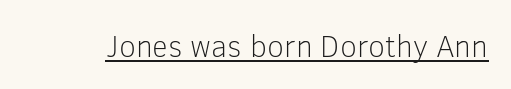
{"serif": "no", "italic": "no", "bold": "no", "weight": "light", "width": "normal", "stroke_contrast": "low", "x_height": "medium", "monospaced": "no", "underline": "yes", "letter_spacing": "normal", "letter_spacing_em": 0.0, "glyph_px": 31}
